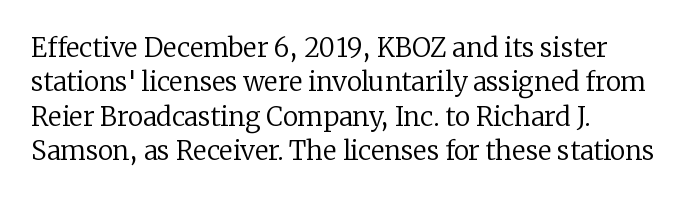
The image shows 26 px text type, upright; set left-aligned, normal line spacing (1.32x), normal letter spacing, not underlined.
